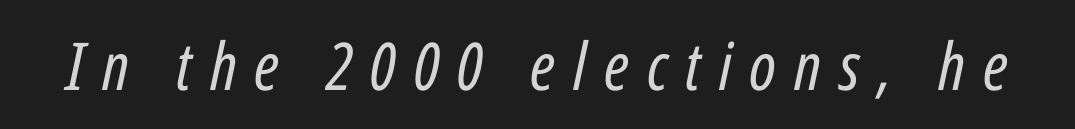
The image shows 66 px regular-weight, condensed type, italic (leaning right); set unusually wide letter spacing (+0.27 em), not underlined; low stroke contrast and a medium x-height.
